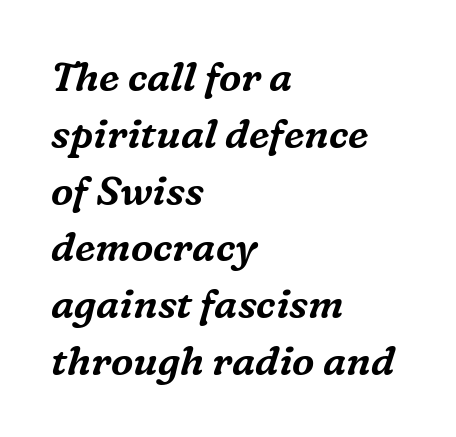
A typesetter would call this proportional, since set widths differ per character. Quick note: underline off. Tracking value appears to be zero — textbook default spacing. Each line starts at the same left margin while the right side varies. The glyphs in this specimen are seriffed. Compared with ordinary roman type, these characters are visibly tilted.
